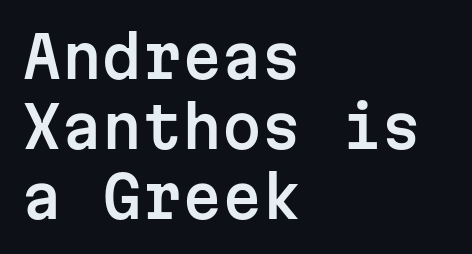
Here the designer chose a console-style face with uniform glyph widths. In terms of letterspacing, this is plain default setting. The passage is arranged the way most books set body copy — flush left. Just letters on the line, the space beneath them empty. The face used here is a sans, in the tradition of grotesques and geometrics.
